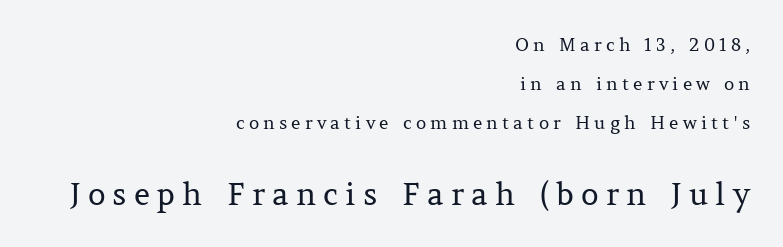
{"serif": "yes", "italic": "no", "bold": "no", "weight": "regular", "width": "normal", "stroke_contrast": "medium", "x_height": "medium", "monospaced": "no", "underline": "no", "align": "right", "line_spacing": "loose", "line_spacing_ratio": 2.17, "letter_spacing": "wide", "letter_spacing_em": 0.23, "larger_block": "second", "size_ratio": 1.72, "glyph_px": 31}
